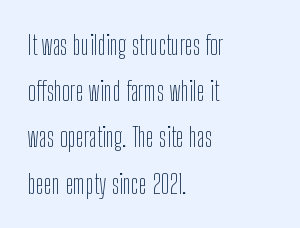
The image shows 27 px text type, upright; set left-aligned, line spacing 1.71x, normal letter spacing, not underlined.
